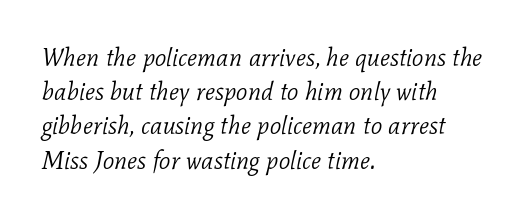
The image shows 25 px text type, italic (leaning right); set left-aligned, normal line spacing (1.37x), normal letter spacing, not underlined.
